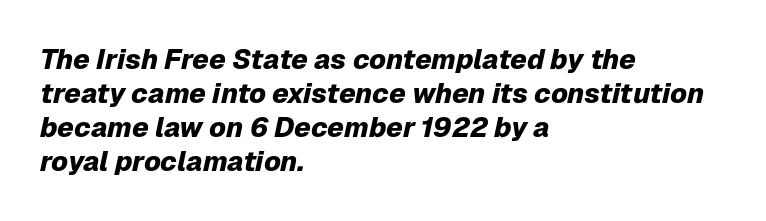
The image shows 28 px heavy type, italic (leaning right); set left-aligned, line spacing 1.22x, normal letter spacing, not underlined; low stroke contrast and a medium x-height.
